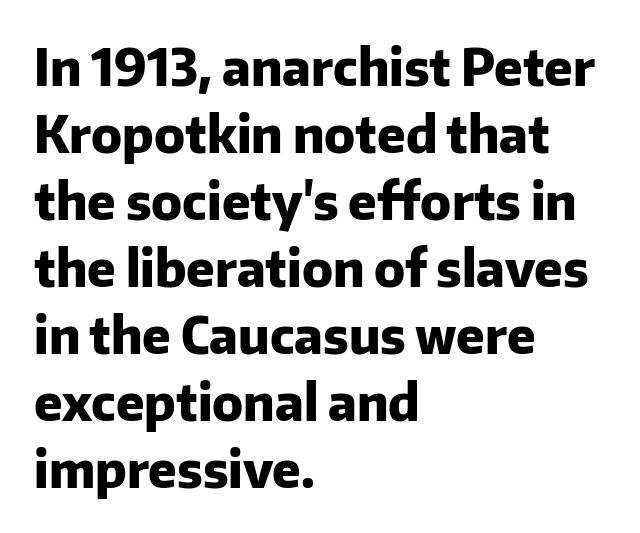
The image shows 50 px heavy sans-serif type, upright; set left-aligned, normal line spacing (1.34x), normal letter spacing, not underlined; low stroke contrast and a medium x-height.
